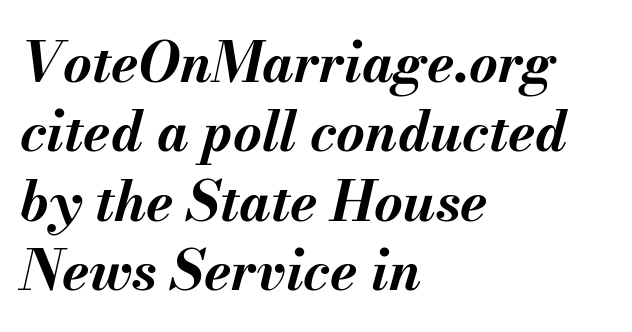
The image shows 55 px bold type, italic (leaning right); set left-aligned, normal line spacing (1.26x), normal letter spacing, not underlined; medium stroke contrast and a small x-height.
